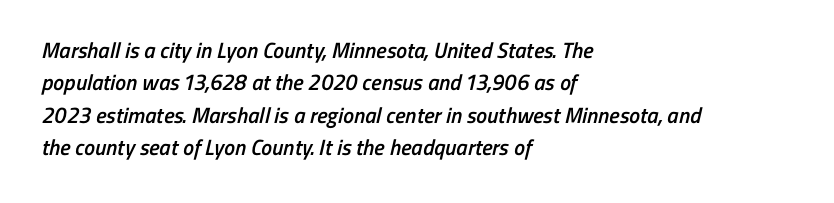
The line texture is even and compact thanks to regular tracking. Unmarked baselines from the first word to the last. Vertical spacing — default. This is the in-between weight designers call semibold or demi.
